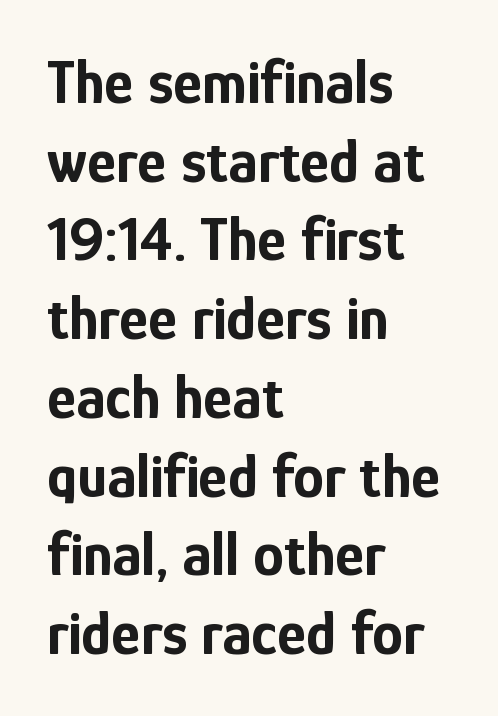
Q: Is the text bold? A: Yes.
Q: Is the text italic (slanted)? A: No, it is upright.
Q: Is the typeface a serif or a sans-serif typeface? A: Sans-serif.
Q: Is the text underlined? A: No.
Q: How is the paragraph aligned? A: Left-aligned.
Q: Is the spacing between letters normal or unusually wide? A: Normal.
Q: Is the spacing between lines tight, normal or loose? A: Normal.
Q: Width (condensed, normal, or wide)? A: Condensed.
Q: Stroke contrast? A: Low.
Q: x-height? A: Medium.
Q: Monospaced? A: No.
